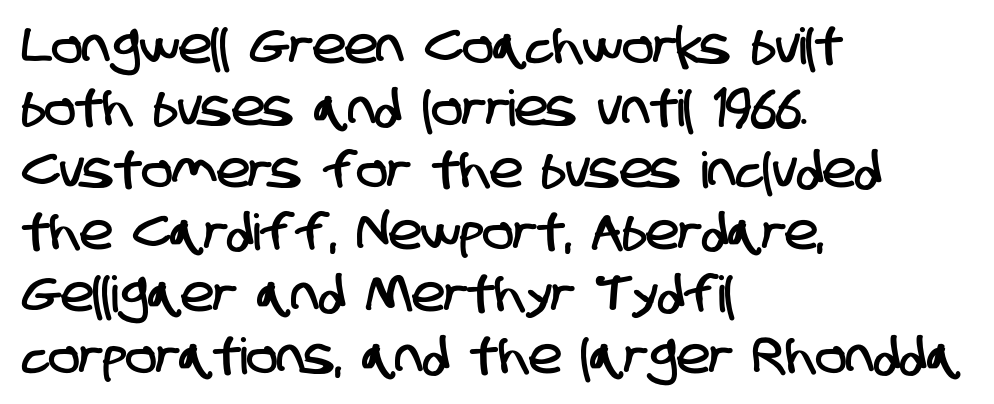
Q: Is the typeface a serif or a sans-serif typeface? A: Sans-serif.
Q: Is the text underlined? A: No.
Q: How is the paragraph aligned? A: Left-aligned.
Q: Is the spacing between letters normal or unusually wide? A: Normal.
Q: Width (condensed, normal, or wide)? A: Condensed.
Q: Stroke contrast? A: Low.
Q: x-height? A: Large.
Q: Monospaced? A: No.
